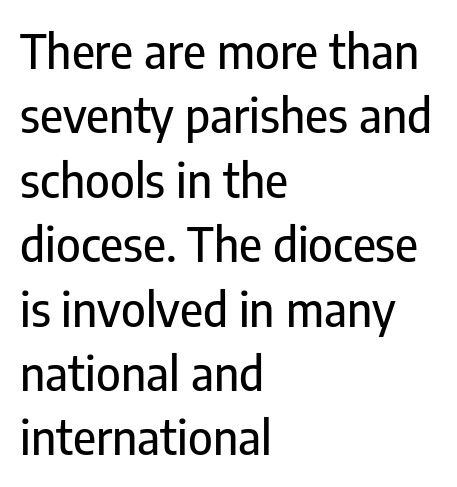
{"serif": "no", "italic": "no", "width": "condensed", "stroke_contrast": "low", "x_height": "medium", "monospaced": "no", "underline": "no", "align": "left", "line_spacing": "normal", "line_spacing_ratio": 1.37, "letter_spacing": "normal", "letter_spacing_em": 0.0, "glyph_px": 47}
